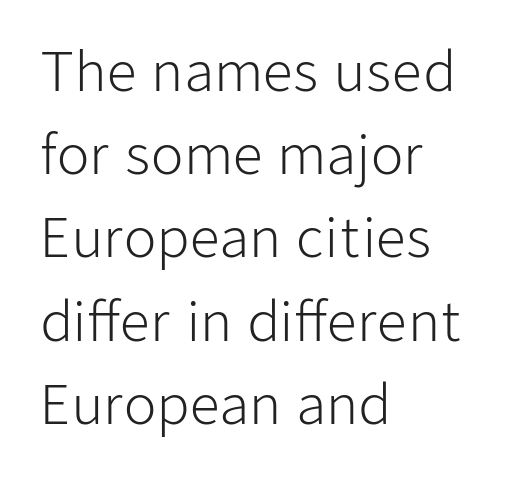
Q: Is the text bold? A: No.
Q: Is the text italic (slanted)? A: No, it is upright.
Q: Is the typeface a serif or a sans-serif typeface? A: Sans-serif.
Q: Is the text underlined? A: No.
Q: How is the paragraph aligned? A: Left-aligned.
Q: Is the spacing between letters normal or unusually wide? A: Normal.
Q: Is the spacing between lines tight, normal or loose? A: Normal.
Q: Width (condensed, normal, or wide)? A: Normal.
Q: Stroke contrast? A: Low.
Q: x-height? A: Medium.
Q: Monospaced? A: No.
